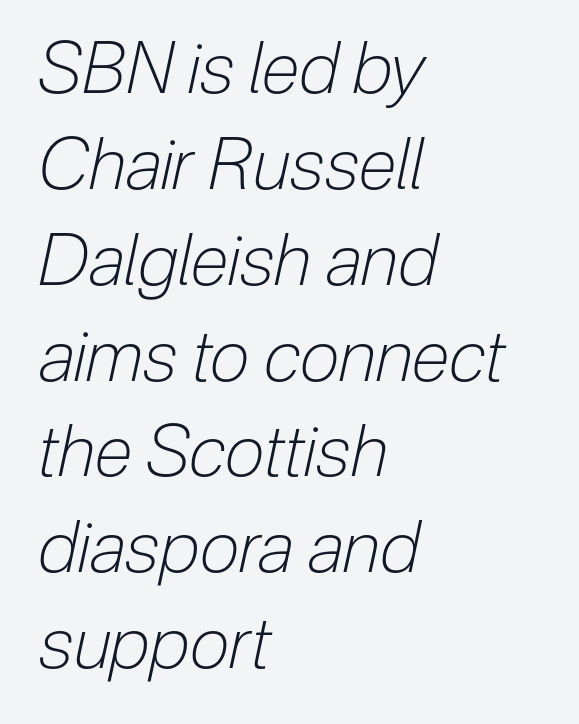
When letters slant like this, we call the style italic. Unbolded letterforms with no extra heft. Honestly, the letter spacing is just normal — you wouldn't notice it. Interline gaps are of average width in this sample. Casual observation: everything's shoved over to the left. The zone under the glyphs is completely vacant.
